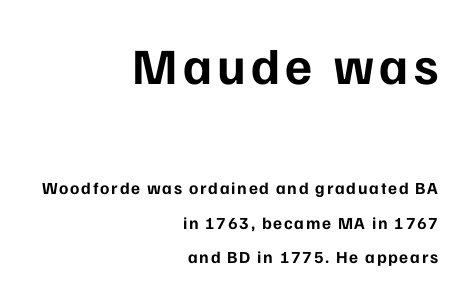
Q: Is the text bold? A: Yes.
Q: Is the text italic (slanted)? A: No, it is upright.
Q: Is the typeface a serif or a sans-serif typeface? A: Sans-serif.
Q: Is the text underlined? A: No.
Q: How is the paragraph aligned? A: Right-aligned.
Q: Is the spacing between lines tight, normal or loose? A: Loose.
Q: Which block of text is set in a larger size, the first (top) or the second (bottom)? A: The first (top) one.
Q: Width (condensed, normal, or wide)? A: Normal.
Q: Stroke contrast? A: Low.
Q: x-height? A: Medium.
Q: Monospaced? A: No.
